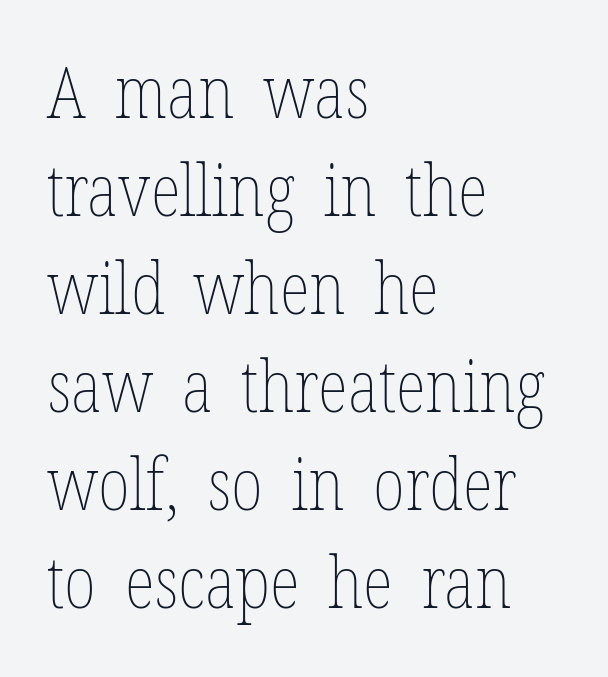
Q: Is the text bold? A: No.
Q: Is the text italic (slanted)? A: No, it is upright.
Q: Is the text underlined? A: No.
Q: How is the paragraph aligned? A: Left-aligned.
Q: Is the spacing between letters normal or unusually wide? A: Normal.
Q: Is the spacing between lines tight, normal or loose? A: Normal.
Q: Width (condensed, normal, or wide)? A: Condensed.
Q: Stroke contrast? A: Low.
Q: x-height? A: Medium.
Q: Monospaced? A: No.
